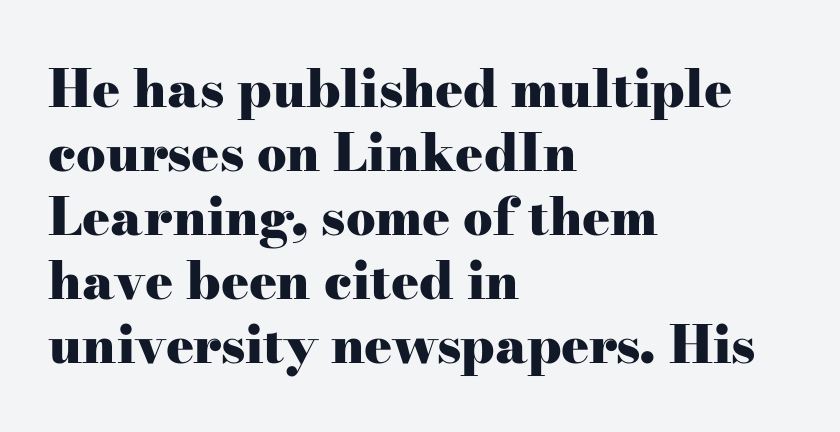
Q: Is the text bold? A: Yes.
Q: Is the text italic (slanted)? A: No, it is upright.
Q: Is the typeface a serif or a sans-serif typeface? A: Serif.
Q: Is the text underlined? A: No.
Q: How is the paragraph aligned? A: Left-aligned.
Q: Is the spacing between letters normal or unusually wide? A: Normal.
Q: Width (condensed, normal, or wide)? A: Wide.
Q: Stroke contrast? A: High.
Q: x-height? A: Small.
Q: Monospaced? A: No.
